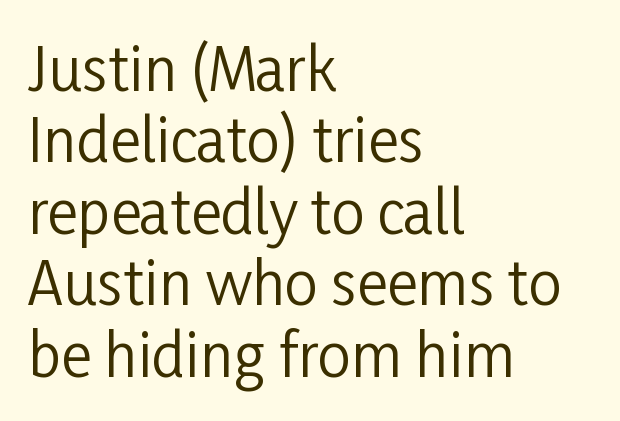
Character widths vary here, with narrow letters taking less room than wide ones. These lines were composed using upright roman letters. In CSS terms this would be text-align: left. Serifs: no, the terminals of the letterforms are clean. Any mark beneath the type? The region is blank. A light-to-regular cut is what we see here.
